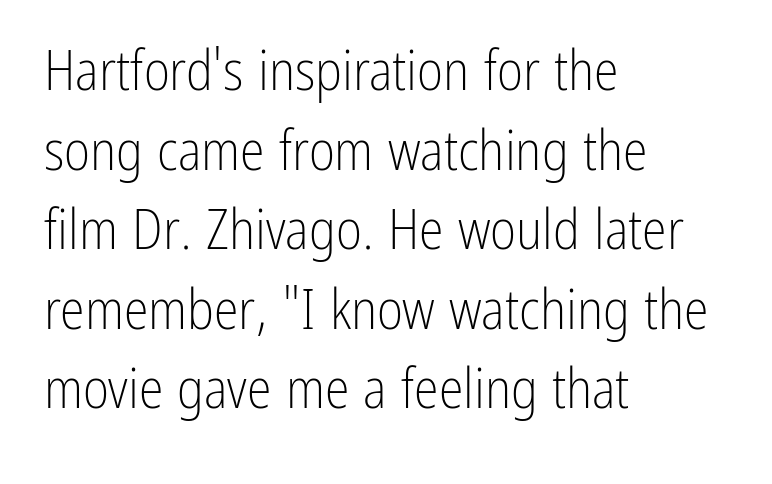
The image shows 56 px light, condensed sans-serif type, upright; set left-aligned, normal line spacing (1.42x), normal letter spacing, not underlined; low stroke contrast and a medium x-height.
